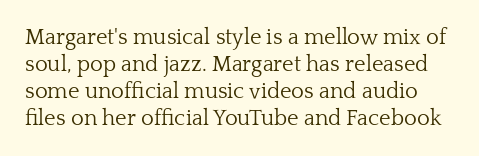
Q: Is the text bold? A: No.
Q: Is the text italic (slanted)? A: No, it is upright.
Q: Is the text underlined? A: No.
Q: Is the spacing between letters normal or unusually wide? A: Normal.
